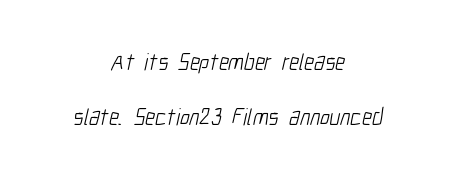
Q: Is the text bold? A: No.
Q: Is the text underlined? A: No.
Q: How is the paragraph aligned? A: Centered.
Q: Is the spacing between letters normal or unusually wide? A: Normal.
Q: Is the spacing between lines tight, normal or loose? A: Loose.
